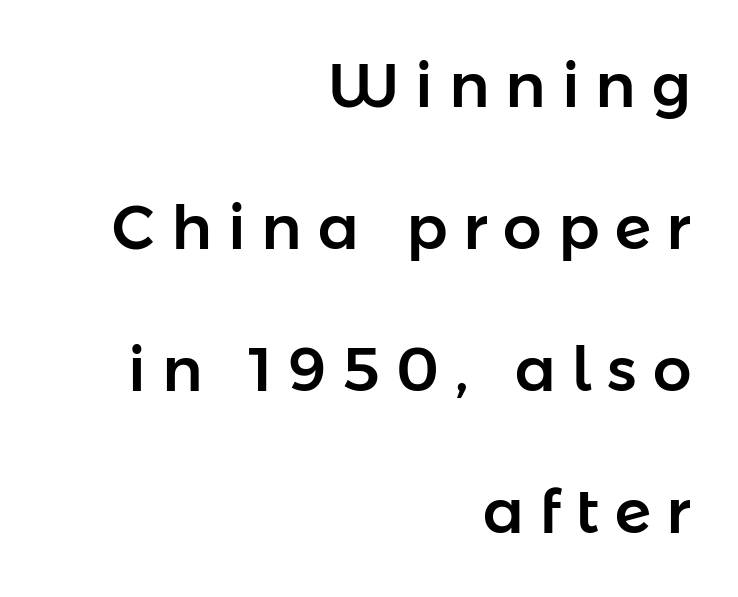
Q: Is the text italic (slanted)? A: No, it is upright.
Q: Is the typeface a serif or a sans-serif typeface? A: Sans-serif.
Q: Is the text underlined? A: No.
Q: How is the paragraph aligned? A: Right-aligned.
Q: Is the spacing between letters normal or unusually wide? A: Unusually wide.
Q: Is the spacing between lines tight, normal or loose? A: Loose.
Q: Width (condensed, normal, or wide)? A: Normal.
Q: Stroke contrast? A: Low.
Q: x-height? A: Medium.
Q: Monospaced? A: No.
